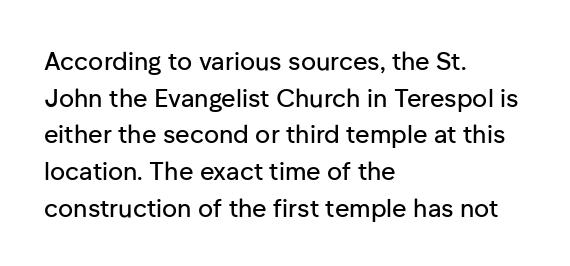
{"italic": "no", "underline": "no", "align": "left", "line_spacing": "normal", "line_spacing_ratio": 1.47, "letter_spacing": "normal", "letter_spacing_em": 0.0, "glyph_px": 25}
